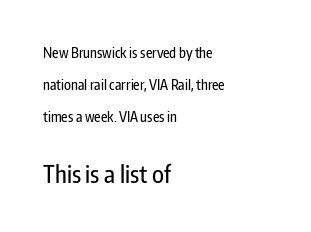
{"italic": "no", "underline": "no", "align": "left", "line_spacing": "loose", "line_spacing_ratio": 2.28, "letter_spacing": "normal", "letter_spacing_em": 0.0, "larger_block": "second", "size_ratio": 1.71, "glyph_px": 24}
